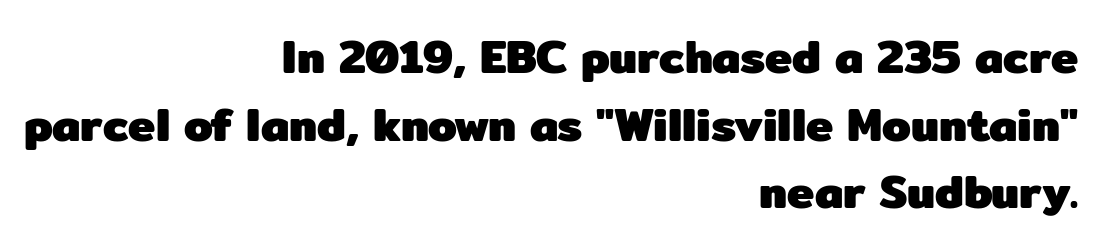
Q: Is the text bold? A: Yes.
Q: Is the text italic (slanted)? A: No, it is upright.
Q: Is the typeface a serif or a sans-serif typeface? A: Sans-serif.
Q: Is the text underlined? A: No.
Q: How is the paragraph aligned? A: Right-aligned.
Q: Is the spacing between letters normal or unusually wide? A: Normal.
Q: Is the spacing between lines tight, normal or loose? A: Normal.
Q: Width (condensed, normal, or wide)? A: Normal.
Q: Stroke contrast? A: Low.
Q: x-height? A: Medium.
Q: Monospaced? A: No.
